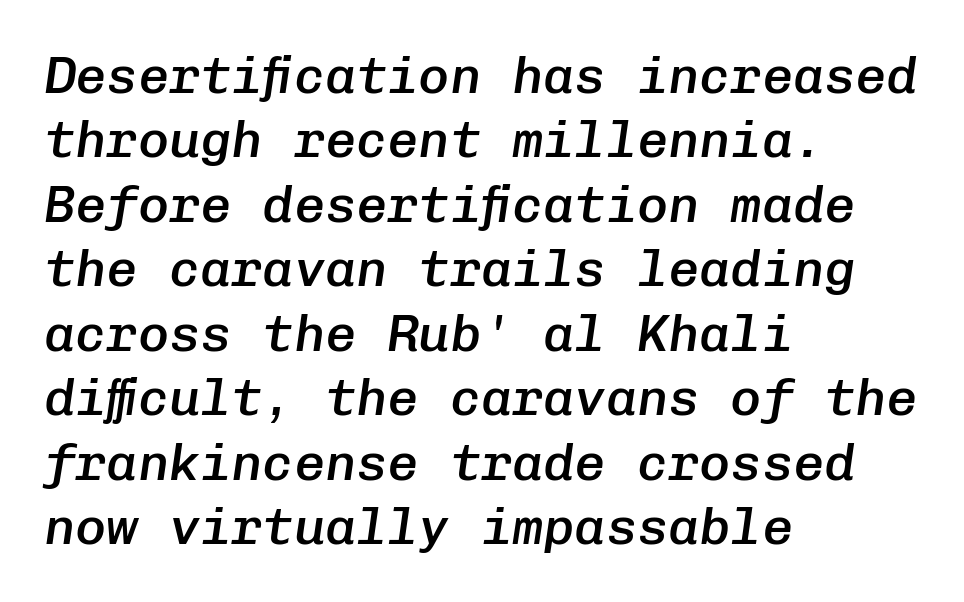
Q: Is the text bold? A: Semi-bold.
Q: Is the text italic (slanted)? A: Yes, it leans right by about 8 degrees.
Q: Is the text underlined? A: No.
Q: How is the paragraph aligned? A: Left-aligned.
Q: Is the spacing between letters normal or unusually wide? A: Normal.
Q: Width (condensed, normal, or wide)? A: Normal.
Q: Stroke contrast? A: Low.
Q: x-height? A: Medium.
Q: Monospaced? A: Yes.
